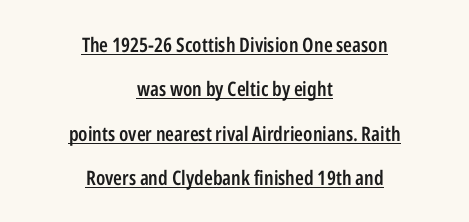
Q: Is the text bold? A: Semi-bold.
Q: Is the text italic (slanted)? A: No, it is upright.
Q: Is the text underlined? A: Yes.
Q: How is the paragraph aligned? A: Centered.
Q: Is the spacing between letters normal or unusually wide? A: Normal.
Q: Is the spacing between lines tight, normal or loose? A: Loose.
